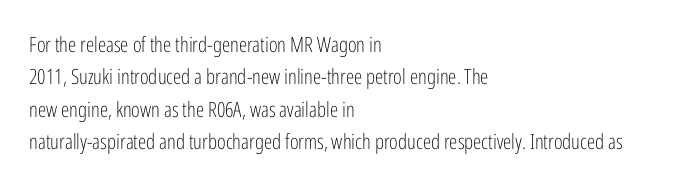
Q: Is the text bold? A: No.
Q: Is the text italic (slanted)? A: No, it is upright.
Q: Is the text underlined? A: No.
Q: How is the paragraph aligned? A: Left-aligned.
Q: Is the spacing between letters normal or unusually wide? A: Normal.
Q: Is the spacing between lines tight, normal or loose? A: Normal.
